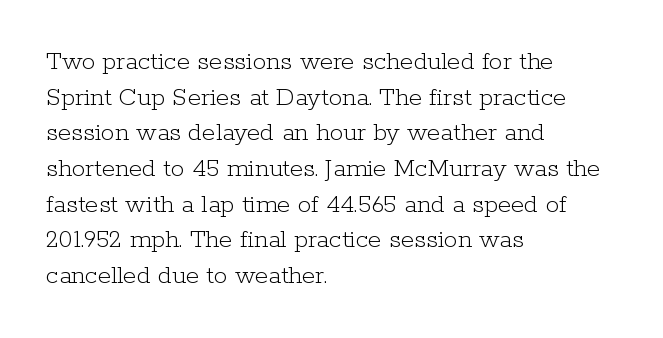
The image shows 27 px text type, upright; set left-aligned, normal line spacing (1.32x), normal letter spacing, not underlined.
